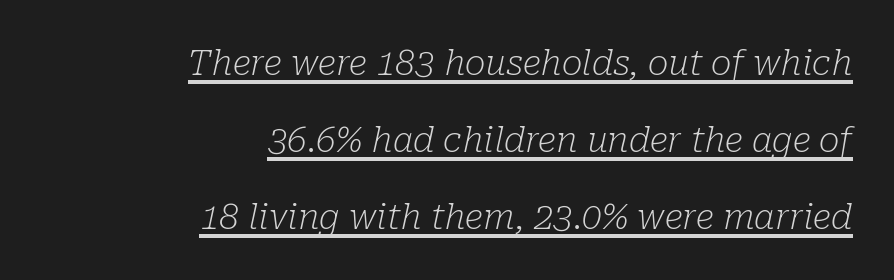
{"serif": "yes", "italic": "yes", "lean": "right", "slant_degrees": 10, "bold": "no", "weight": "light", "width": "normal", "stroke_contrast": "low", "x_height": "medium", "monospaced": "no", "underline": "yes", "align": "right", "line_spacing": "loose", "line_spacing_ratio": 2.2, "letter_spacing": "normal", "letter_spacing_em": 0.0, "glyph_px": 35}
